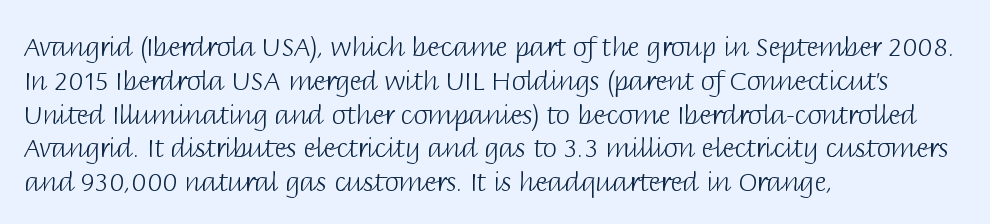
The image shows 26 px text type, upright; set left-aligned, normal line spacing (1.3x), normal letter spacing, not underlined.
